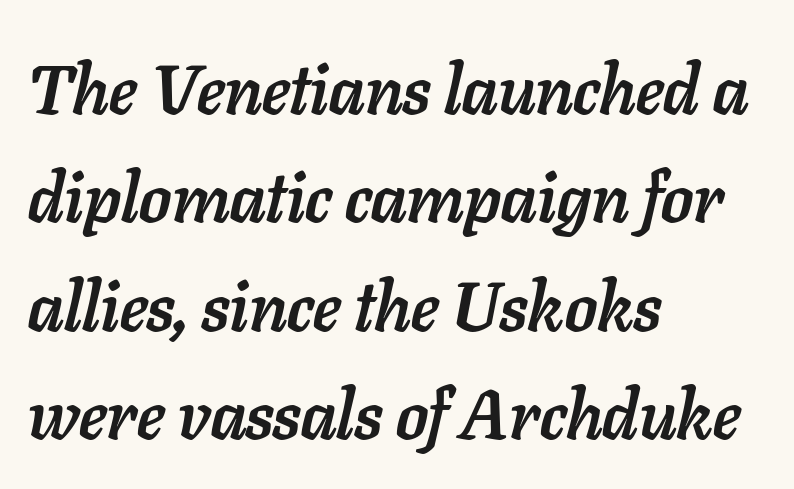
Is there much room between lines? A standard amount, neither cramped nor airy. The letters advance in unequal steps, a hallmark of proportional type. Decoration check: the copy has no underline. The rendering uses a bold face; every stroke is thick and dark. The gaps between neighbouring characters are ordinary and unremarkable. Is the block centered? No — it sits flush against the left margin.
